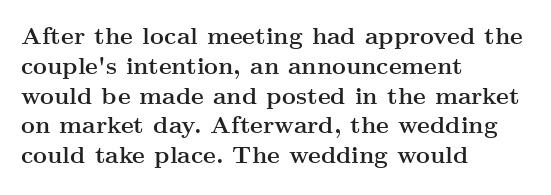
Every character sits straight up, as roman type does. This rendering uses left alignment, leaving the right contour irregular. Letters rest on an invisible, unmarked baseline. The passage shown has conventional tracking throughout. Pretty heavy lettering here — definitely bold.
